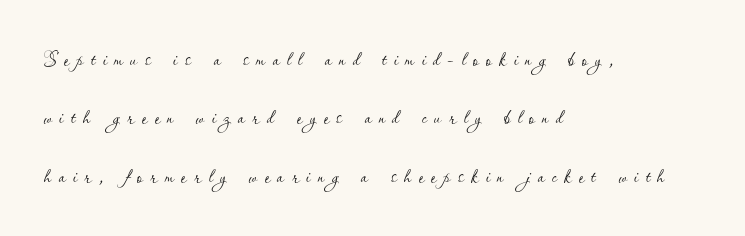
The image shows 27 px text type; set left-aligned, loose line spacing (2.16x), unusually wide letter spacing (+0.26 em), not underlined.
